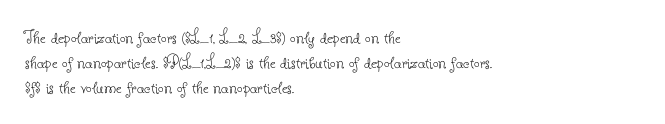
The image shows 20 px text type, upright; set left-aligned, normal line spacing (1.25x), normal letter spacing, not underlined.
